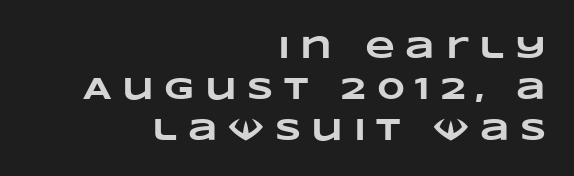
Q: Is the text bold? A: Yes.
Q: Is the text underlined? A: No.
Q: How is the paragraph aligned? A: Right-aligned.
Q: Is the spacing between letters normal or unusually wide? A: Unusually wide.
Q: Is the spacing between lines tight, normal or loose? A: Normal.
Q: Width (condensed, normal, or wide)? A: Wide.
Q: Stroke contrast? A: Low.
Q: x-height? A: Large.
Q: Monospaced? A: No.
